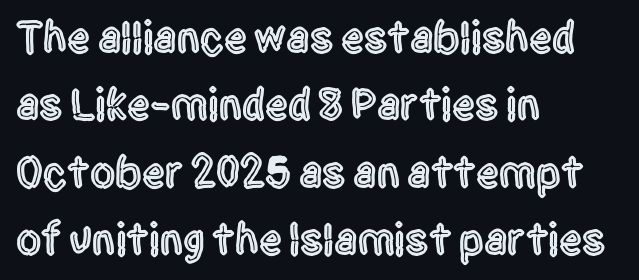
In CSS terms this would be text-align: left. The font family rendered here belongs to the sans-serif group. Each new line begins a customary step beneath the previous one. The rendering keeps characters at their native spacing. Underlining? Definitely not there.
